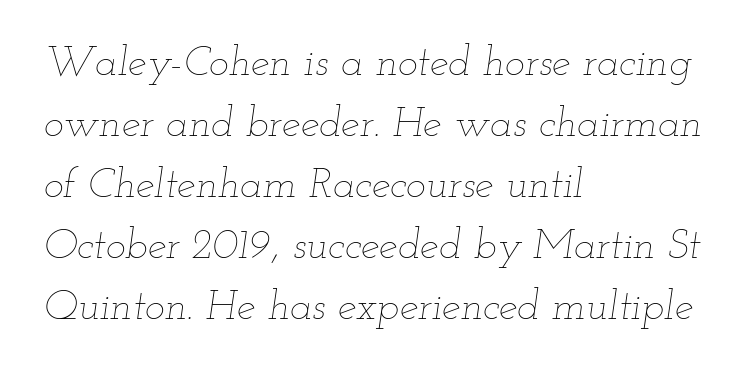
The image shows 42 px thin, wide type, italic (leaning right); set left-aligned, normal line spacing (1.45x), normal letter spacing, not underlined; low stroke contrast and a small x-height.
